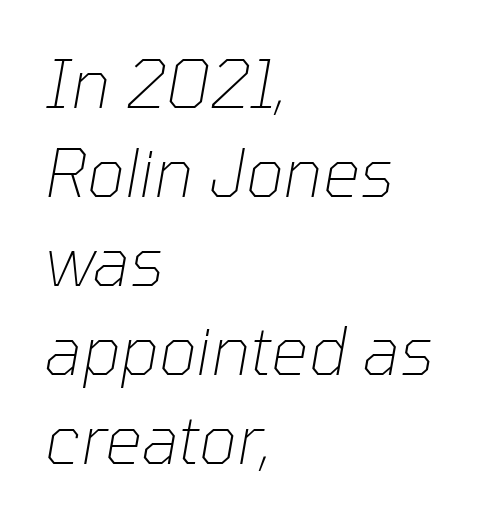
The image shows 66 px thin type, italic (leaning right); set left-aligned, normal line spacing (1.35x), normal letter spacing, not underlined; low stroke contrast and a medium x-height.
